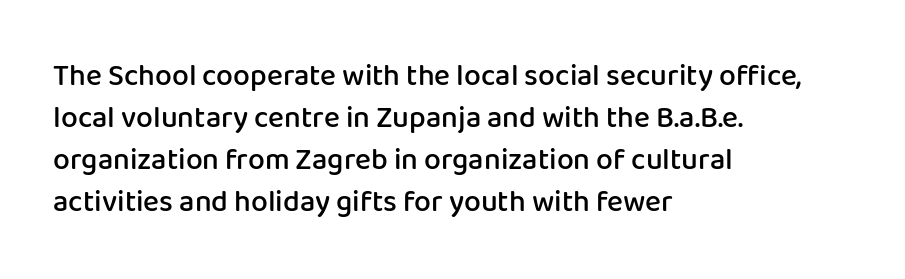
Q: Is the text bold? A: Semi-bold.
Q: Is the text italic (slanted)? A: No, it is upright.
Q: Is the typeface a serif or a sans-serif typeface? A: Sans-serif.
Q: Is the text underlined? A: No.
Q: How is the paragraph aligned? A: Left-aligned.
Q: Is the spacing between letters normal or unusually wide? A: Normal.
Q: Is the spacing between lines tight, normal or loose? A: Normal.
Q: Width (condensed, normal, or wide)? A: Normal.
Q: Stroke contrast? A: Low.
Q: x-height? A: Medium.
Q: Monospaced? A: No.
